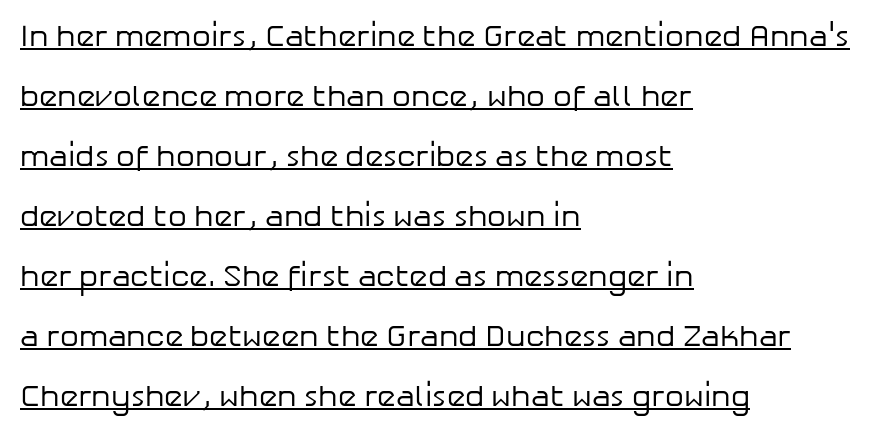
Q: Is the text bold? A: No.
Q: Is the text italic (slanted)? A: No, it is upright.
Q: Is the typeface a serif or a sans-serif typeface? A: Sans-serif.
Q: Is the text underlined? A: Yes.
Q: How is the paragraph aligned? A: Left-aligned.
Q: Is the spacing between letters normal or unusually wide? A: Normal.
Q: Is the spacing between lines tight, normal or loose? A: Loose.
Q: Width (condensed, normal, or wide)? A: Normal.
Q: Stroke contrast? A: Low.
Q: x-height? A: Medium.
Q: Monospaced? A: No.
